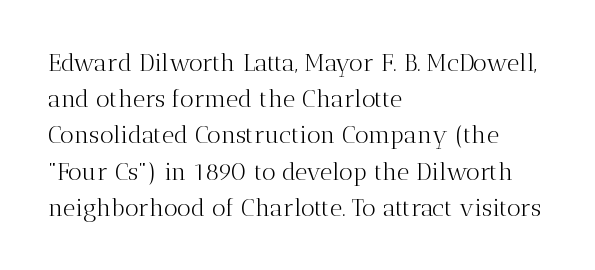
{"italic": "no", "bold": "no", "underline": "no", "align": "left", "line_spacing": "normal", "line_spacing_ratio": 1.51, "letter_spacing": "normal", "letter_spacing_em": 0.0, "glyph_px": 24}
